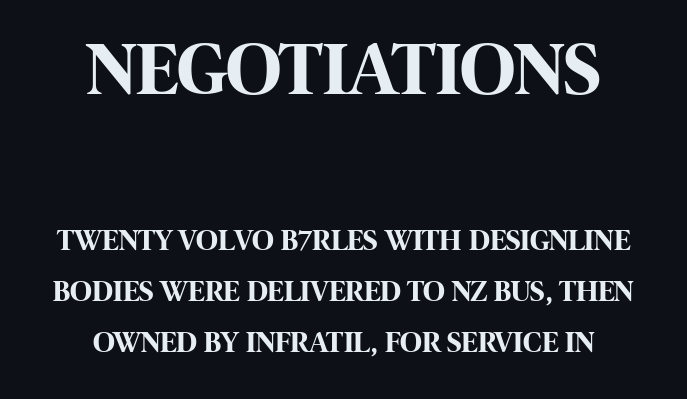
Q: Is the text bold? A: Yes.
Q: Is the text italic (slanted)? A: No, it is upright.
Q: Is the typeface a serif or a sans-serif typeface? A: Sans-serif.
Q: Is the text underlined? A: No.
Q: How is the paragraph aligned? A: Centered.
Q: Is the spacing between letters normal or unusually wide? A: Normal.
Q: Is the spacing between lines tight, normal or loose? A: Normal.
Q: Which block of text is set in a larger size, the first (top) or the second (bottom)? A: The first (top) one.
Q: Width (condensed, normal, or wide)? A: Condensed.
Q: Stroke contrast? A: High.
Q: x-height? A: Large.
Q: Monospaced? A: No.
